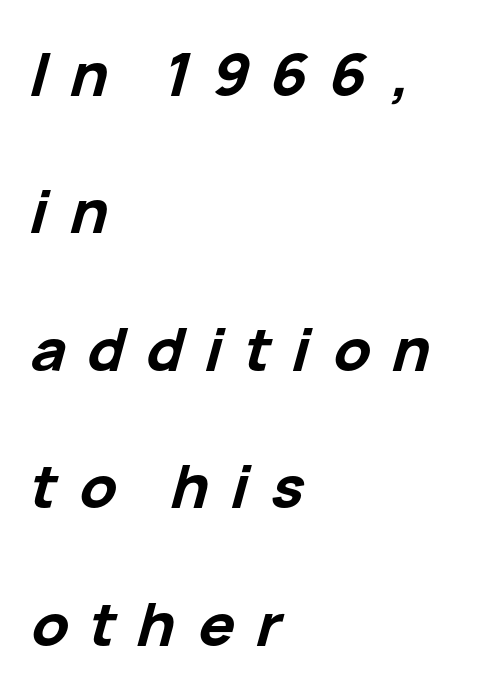
{"italic": "yes", "lean": "right", "slant_degrees": 15, "bold": "yes", "weight": "bold", "width": "normal", "stroke_contrast": "low", "x_height": "medium", "monospaced": "no", "underline": "no", "align": "left", "line_spacing": "loose", "line_spacing_ratio": 2.29, "letter_spacing": "wide", "letter_spacing_em": 0.36, "glyph_px": 60}
